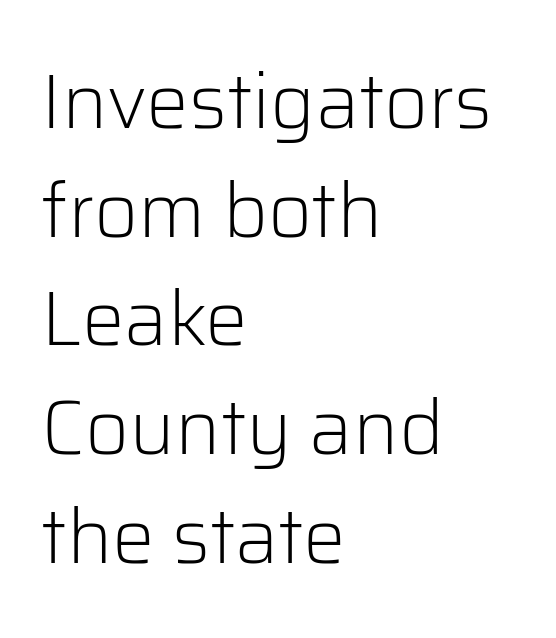
Q: Is the text bold? A: No.
Q: Is the text italic (slanted)? A: No, it is upright.
Q: Is the typeface a serif or a sans-serif typeface? A: Sans-serif.
Q: Is the text underlined? A: No.
Q: How is the paragraph aligned? A: Left-aligned.
Q: Is the spacing between letters normal or unusually wide? A: Normal.
Q: Is the spacing between lines tight, normal or loose? A: Normal.
Q: Width (condensed, normal, or wide)? A: Normal.
Q: Stroke contrast? A: Low.
Q: x-height? A: Medium.
Q: Monospaced? A: No.
